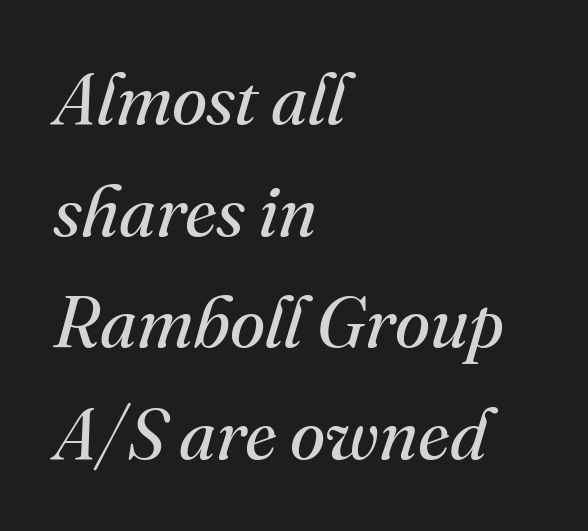
The image shows 72 px regular-weight serif type, italic (leaning right); set left-aligned, normal line spacing (1.55x), normal letter spacing, not underlined; medium stroke contrast and a small x-height.
